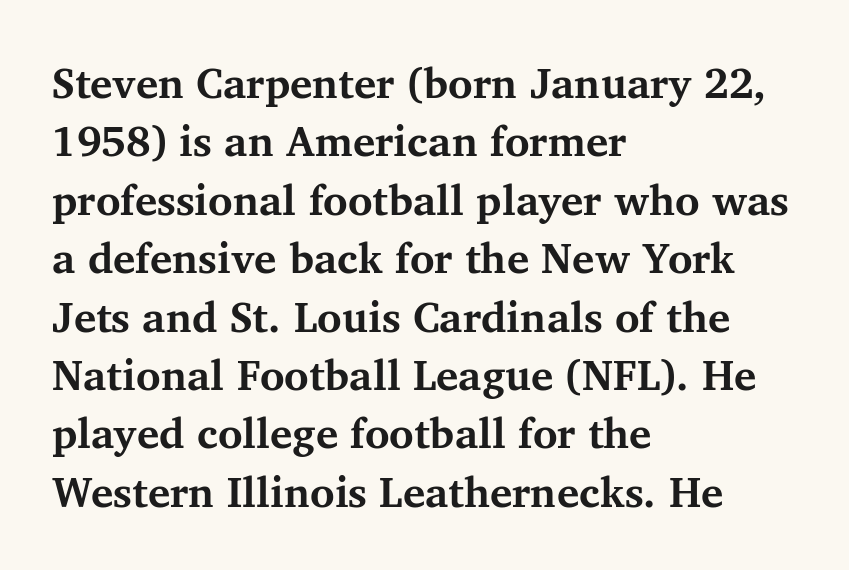
Q: Is the text bold? A: Yes.
Q: Is the text italic (slanted)? A: No, it is upright.
Q: Is the typeface a serif or a sans-serif typeface? A: Serif.
Q: Is the text underlined? A: No.
Q: How is the paragraph aligned? A: Left-aligned.
Q: Is the spacing between letters normal or unusually wide? A: Normal.
Q: Is the spacing between lines tight, normal or loose? A: Normal.
Q: Width (condensed, normal, or wide)? A: Normal.
Q: Stroke contrast? A: Medium.
Q: x-height? A: Medium.
Q: Monospaced? A: No.
